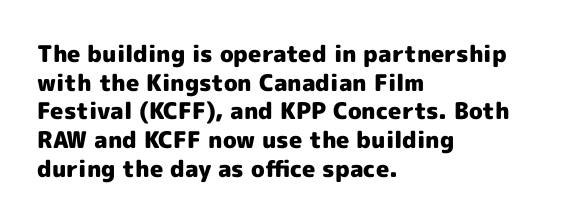
The image shows 23 px bold type, upright; set left-aligned, normal line spacing (1.25x), normal letter spacing, not underlined.
